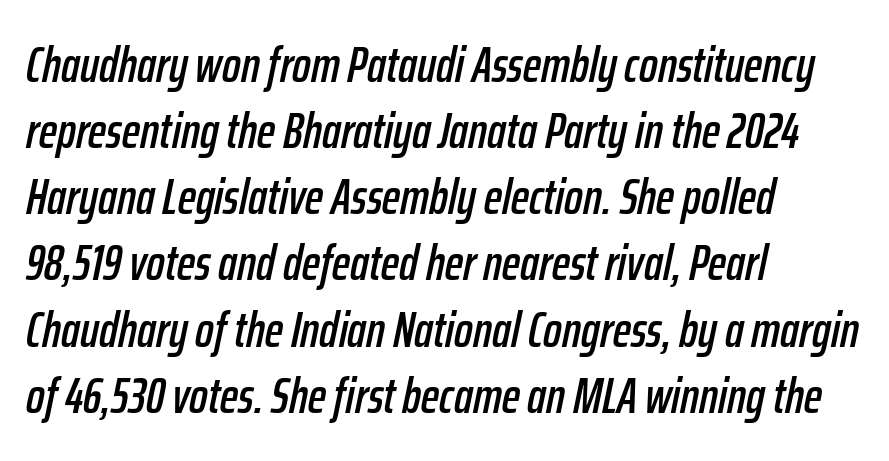
The image shows 49 px condensed type, italic (leaning right); set left-aligned, normal line spacing (1.35x), normal letter spacing, not underlined; low stroke contrast and a medium x-height.
